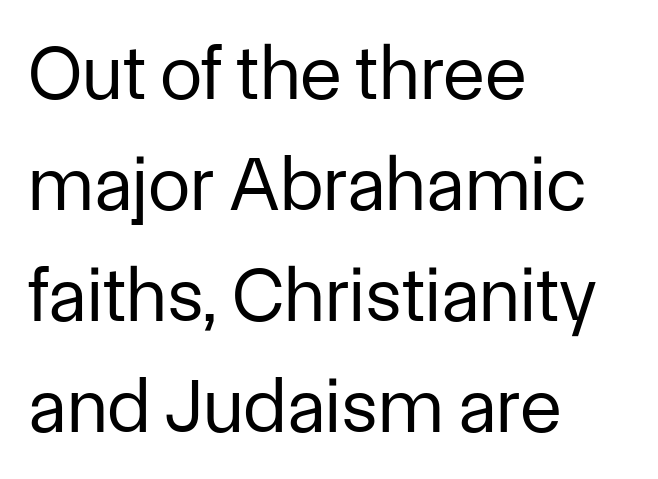
The image shows 77 px regular-weight sans-serif type, upright; set left-aligned, normal line spacing (1.44x), normal letter spacing, not underlined; low stroke contrast and a medium x-height.
